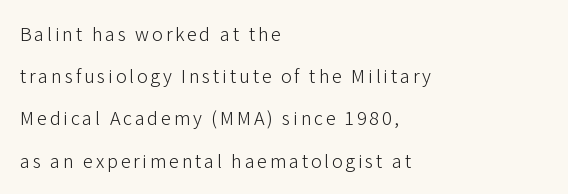
Is there much room between lines? Yes — plenty of vertical air separates them. Left-aligned paragraph, ragged on the right. The gap between lines stays unmarked. Rendered with straight, roman letterforms. The weight would be labelled regular, book, light, or lighter still.
